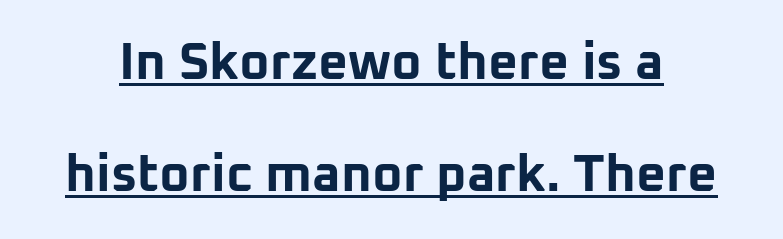
The image shows 52 px bold sans-serif type, upright; set loose line spacing (2.15x), normal letter spacing, underlined; low stroke contrast and a medium x-height.
